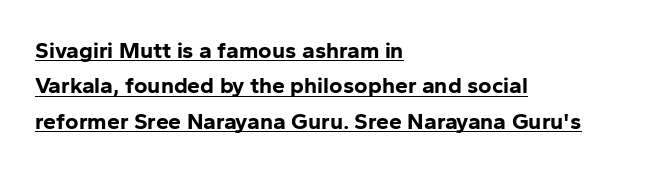
{"italic": "no", "bold": "yes", "underline": "yes", "align": "left", "line_spacing": "normal", "line_spacing_ratio": 1.54, "letter_spacing": "normal", "letter_spacing_em": 0.0, "glyph_px": 23}
